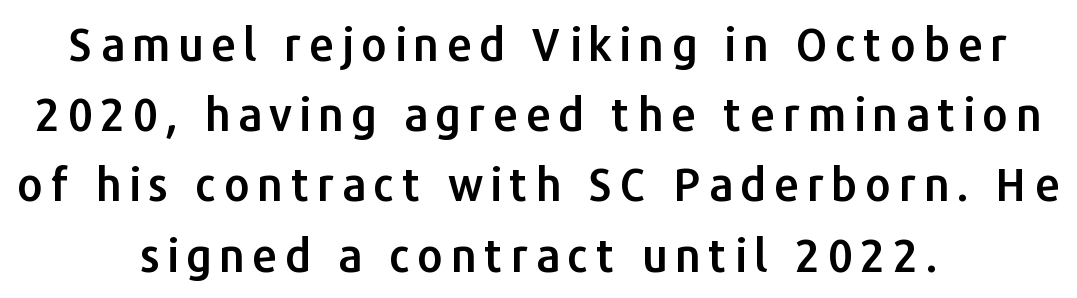
{"serif": "no", "italic": "no", "width": "normal", "stroke_contrast": "low", "x_height": "medium", "monospaced": "no", "underline": "no", "align": "center", "line_spacing": "normal", "line_spacing_ratio": 1.56, "glyph_px": 45}
